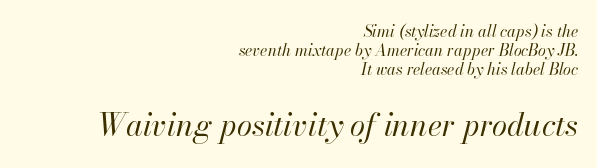
The image shows 31 px regular-weight type, italic (leaning right); set right-aligned, line spacing 1.19x, normal letter spacing, not underlined; the second (bottom) block is 1.94x larger; high stroke contrast and a small x-height.
